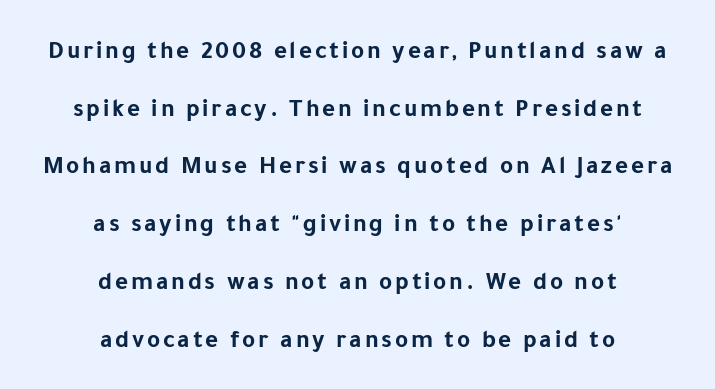
The image shows 25 px bold type, upright; set centered, loose line spacing (2.31x), not underlined.
